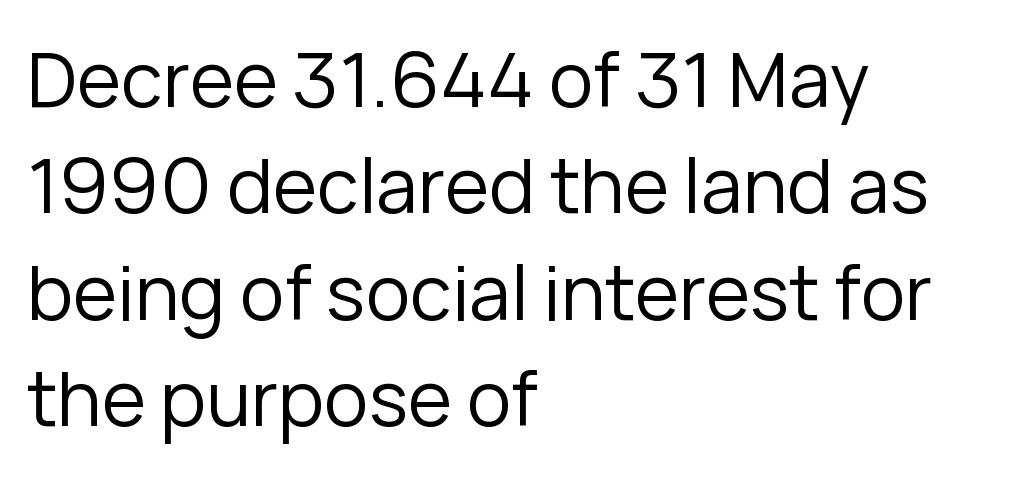
Style check: upright. The horizontal fit of the characters is conventional and even. This rendering features lettering with no underline. Students, observe: this is what conventionally led text looks like. Unlike a traditional serif, this face leaves its strokes unadorned. You could not count columns in this text — the font is proportionally spaced.
